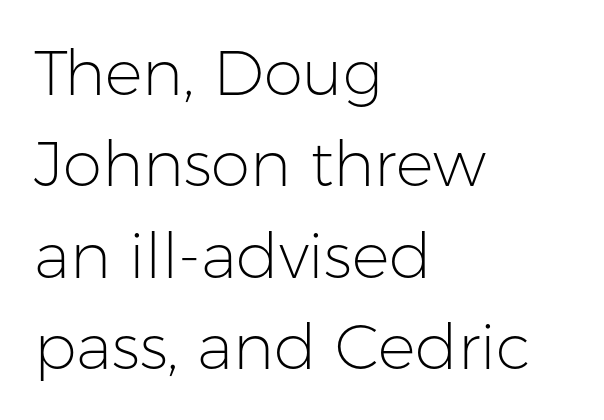
{"serif": "no", "italic": "no", "bold": "no", "weight": "light", "width": "normal", "stroke_contrast": "low", "x_height": "medium", "monospaced": "no", "underline": "no", "align": "left", "line_spacing": "normal", "line_spacing_ratio": 1.45, "letter_spacing": "normal", "letter_spacing_em": 0.0, "glyph_px": 63}
